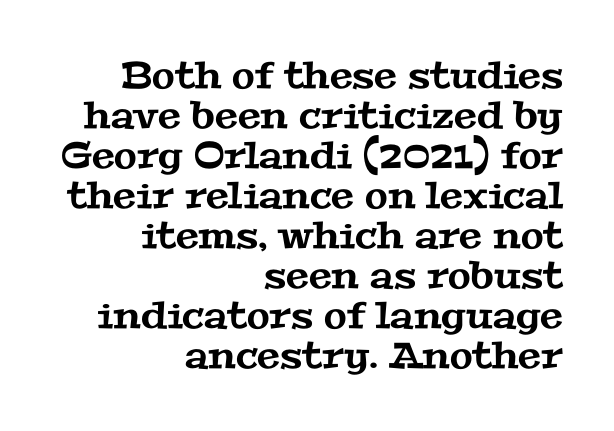
Q: Is the typeface a serif or a sans-serif typeface? A: Serif.
Q: Is the text underlined? A: No.
Q: How is the paragraph aligned? A: Right-aligned.
Q: Is the spacing between letters normal or unusually wide? A: Normal.
Q: Is the spacing between lines tight, normal or loose? A: Tight.
Q: Width (condensed, normal, or wide)? A: Wide.
Q: Stroke contrast? A: Medium.
Q: x-height? A: Medium.
Q: Monospaced? A: No.
